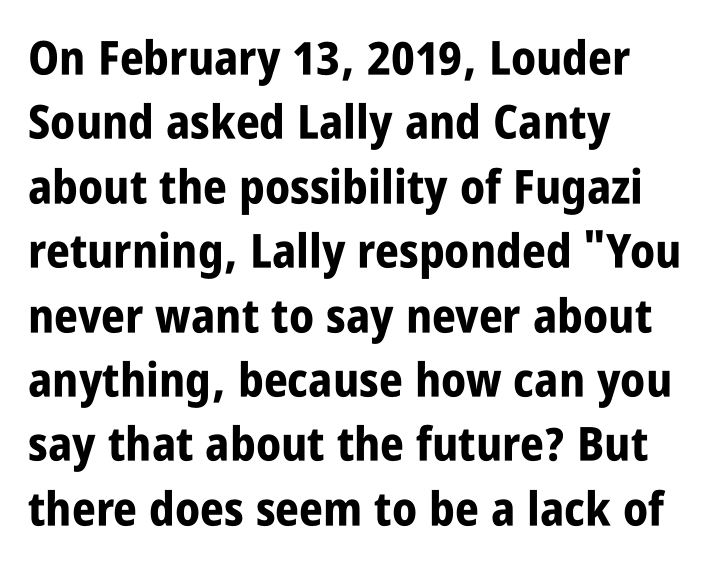
The image shows 47 px bold, condensed sans-serif type, upright; set left-aligned, normal line spacing (1.37x), normal letter spacing, not underlined; low stroke contrast and a large x-height.
